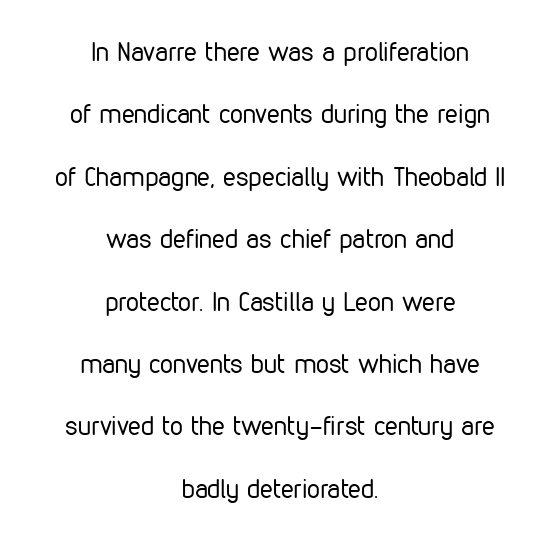
Q: Is the text bold? A: No.
Q: Is the text italic (slanted)? A: No, it is upright.
Q: Is the text underlined? A: No.
Q: How is the paragraph aligned? A: Centered.
Q: Is the spacing between letters normal or unusually wide? A: Normal.
Q: Is the spacing between lines tight, normal or loose? A: Loose.
